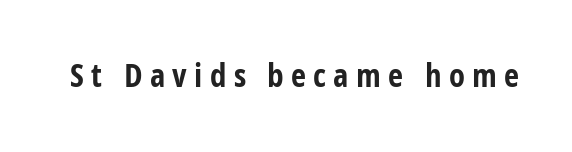
Varying glyph widths throughout — classic text-font behaviour. The sample has been set heavy, in full bold. Inter-character spacing is expanded well beyond the font's built-in metrics. The axis of the letterforms is exactly vertical. The words here are not underlined. Typographically, this falls in the sans-serif category.
